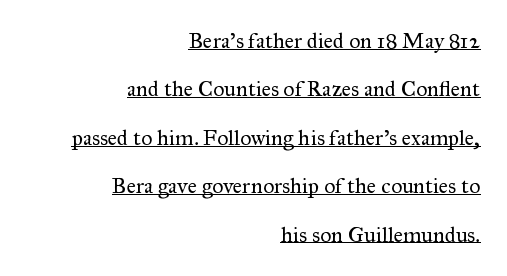
Q: Is the text bold? A: No.
Q: Is the text italic (slanted)? A: No, it is upright.
Q: Is the text underlined? A: Yes.
Q: How is the paragraph aligned? A: Right-aligned.
Q: Is the spacing between letters normal or unusually wide? A: Normal.
Q: Is the spacing between lines tight, normal or loose? A: Loose.
